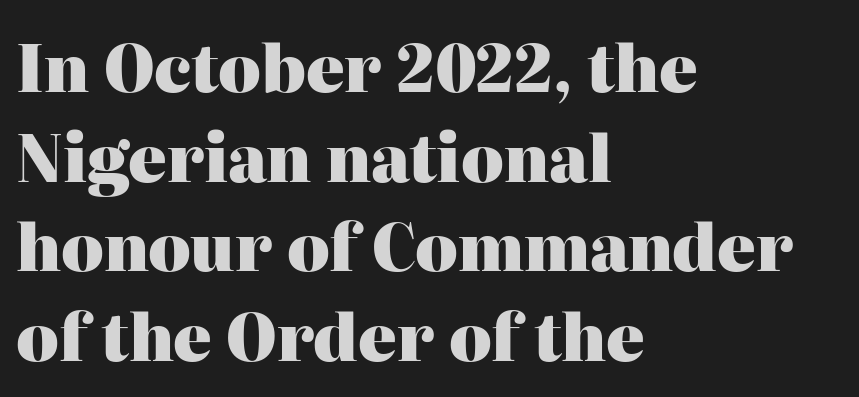
The image shows 64 px heavy serif type, upright; set left-aligned, normal line spacing (1.4x), normal letter spacing, not underlined; high stroke contrast and a medium x-height.
